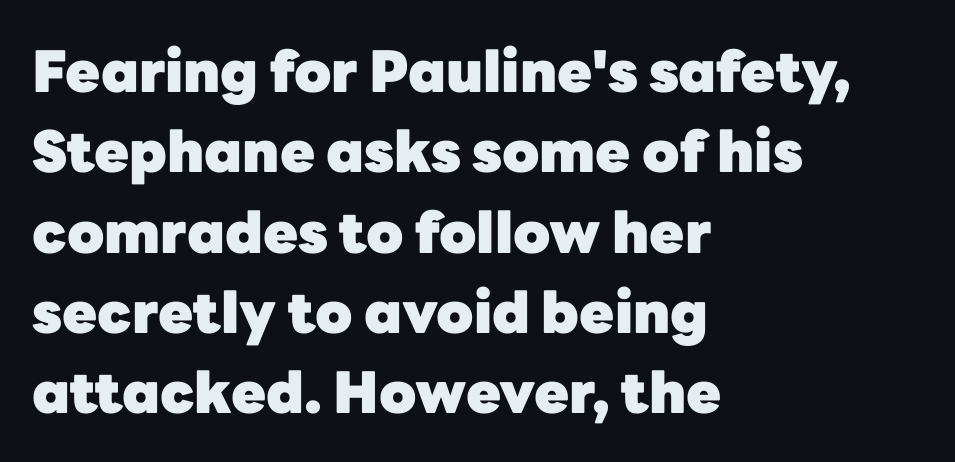
{"serif": "no", "italic": "no", "bold": "yes", "weight": "heavy", "width": "normal", "stroke_contrast": "low", "x_height": "medium", "monospaced": "no", "underline": "no", "align": "left", "line_spacing": "normal", "line_spacing_ratio": 1.41, "letter_spacing": "normal", "letter_spacing_em": 0.0, "glyph_px": 57}
